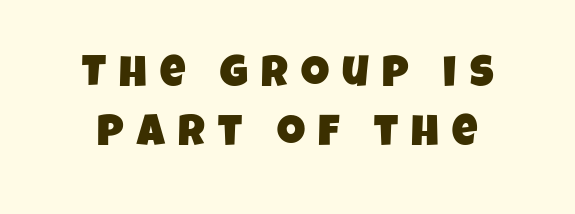
The image shows 44 px condensed sans-serif type; set normal line spacing (1.34x), unusually wide letter spacing (+0.3 em), not underlined; low stroke contrast and a large x-height.
